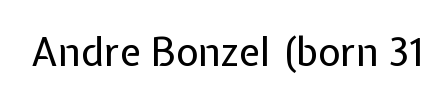
A typesetter would mark this as roman, not italic. The glyphs are unaccompanied by any horizontal stroke below them. The weight tops out at a normal text grade. Here the glyphs are tracked normally, forming tight word shapes. Letterform terminals end flat and unadorned throughout the passage.
